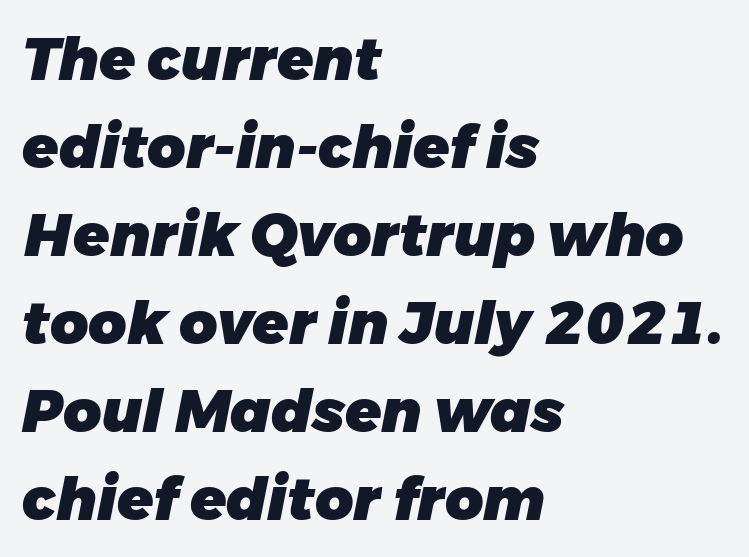
{"italic": "yes", "lean": "right", "slant_degrees": 11, "bold": "yes", "weight": "heavy", "width": "normal", "stroke_contrast": "low", "x_height": "medium", "monospaced": "no", "underline": "no", "align": "left", "line_spacing": "normal", "line_spacing_ratio": 1.49, "letter_spacing": "normal", "letter_spacing_em": 0.0, "glyph_px": 59}
